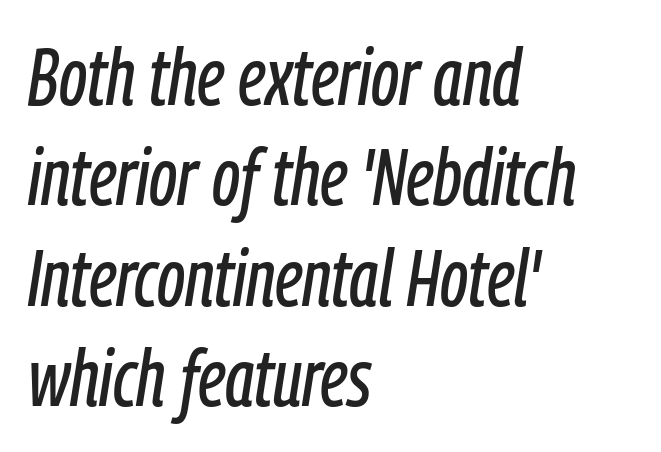
{"italic": "yes", "lean": "right", "slant_degrees": 9, "width": "condensed", "stroke_contrast": "low", "x_height": "medium", "monospaced": "no", "underline": "no", "align": "left", "line_spacing": "normal", "line_spacing_ratio": 1.27, "letter_spacing": "normal", "letter_spacing_em": 0.0, "glyph_px": 79}
